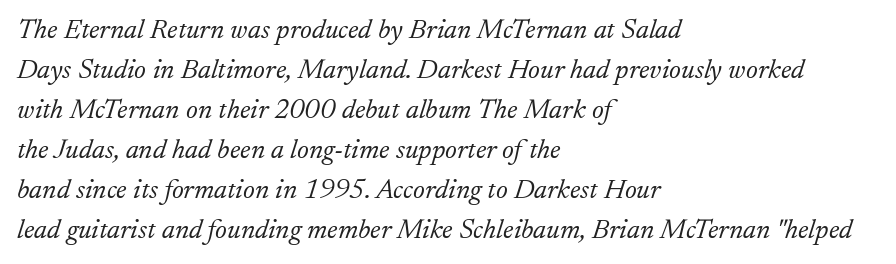
How are the letters spaced? Ordinarily, with no added tracking. The passage shown is typed in a proportional face where columns would drift. Designer's note — italics engaged. A serif font was chosen for this passage. Nothing heavy about these letters — not bold at all. Reading down the block, your eye returns to a fixed left position each line.
